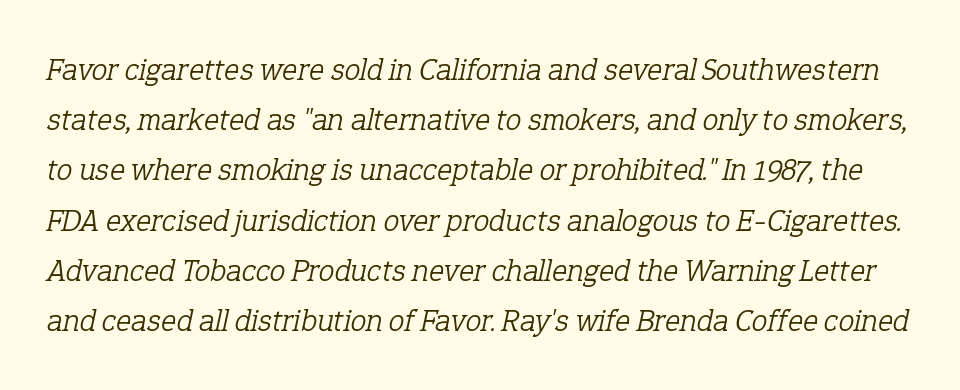
Is there much room between lines? A standard amount, neither cramped nor airy. The specimen omits any rule beneath the text block's lines. The glyphs in this specimen are seriffed. Compared with typical body copy, the letter spacing here is the same. The face used here is proportionally spaced, like ordinary book or web type. You can tell it's italic because the verticals aren't actually vertical.
